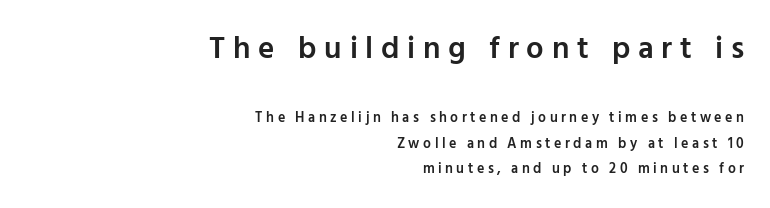
The image shows 31 px semibold sans-serif type, upright; set right-aligned, line spacing 1.82x, unusually wide letter spacing (+0.25 em), not underlined; the first (top) block is 2.21x larger; low stroke contrast and a medium x-height.
